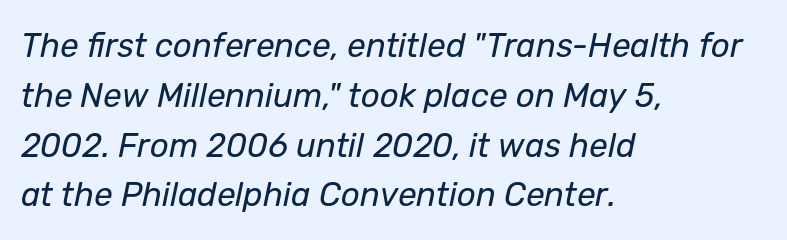
{"italic": "yes", "lean": "right", "slant_degrees": 12, "bold": "no", "weight": "regular", "width": "normal", "stroke_contrast": "low", "x_height": "medium", "monospaced": "no", "underline": "no", "align": "left", "line_spacing": "normal", "line_spacing_ratio": 1.51, "letter_spacing": "normal", "letter_spacing_em": 0.0, "glyph_px": 33}
